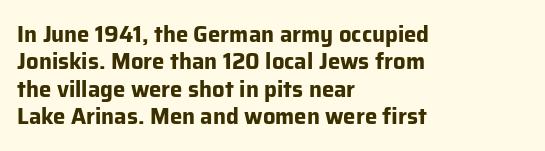
{"italic": "no", "bold": "yes", "underline": "no", "align": "left", "line_spacing_ratio": 1.24, "letter_spacing": "normal", "letter_spacing_em": 0.0, "glyph_px": 22}
